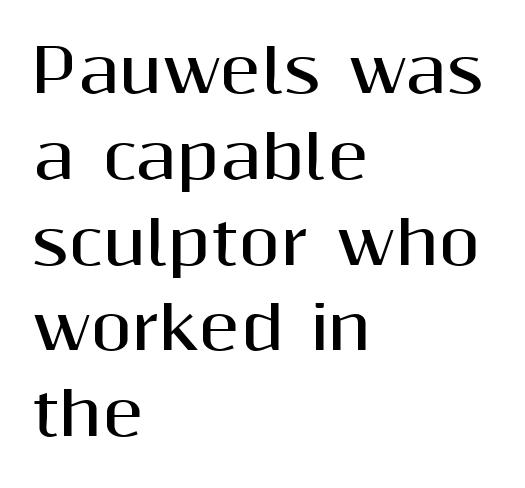
{"serif": "no", "italic": "no", "bold": "yes", "weight": "bold", "width": "normal", "stroke_contrast": "medium", "x_height": "medium", "monospaced": "no", "underline": "no", "align": "left", "line_spacing": "normal", "line_spacing_ratio": 1.43, "letter_spacing": "normal", "letter_spacing_em": 0.0, "glyph_px": 60}
